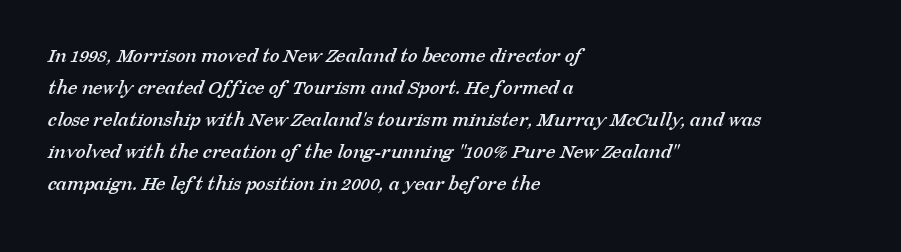
Q: Is the text underlined? A: No.
Q: How is the paragraph aligned? A: Left-aligned.
Q: Is the spacing between letters normal or unusually wide? A: Normal.
Q: Is the spacing between lines tight, normal or loose? A: Normal.
